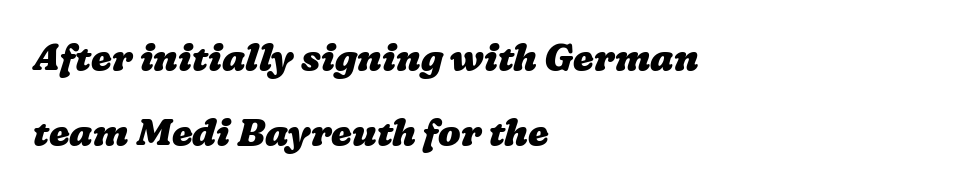
{"bold": "yes", "weight": "heavy", "width": "wide", "stroke_contrast": "low", "x_height": "medium", "monospaced": "no", "underline": "no", "align": "left", "line_spacing": "loose", "line_spacing_ratio": 2.03, "letter_spacing": "normal", "letter_spacing_em": 0.0, "glyph_px": 37}
